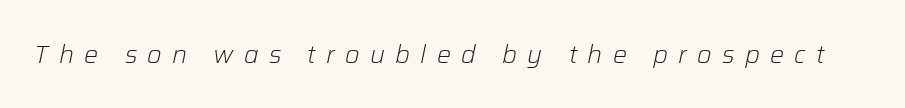
The image shows 25 px text type, italic (leaning right); set unusually wide letter spacing (+0.41 em), not underlined.
